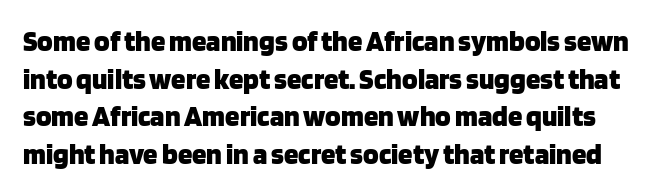
I'd call this a sans setting — the letters go barefoot. The face used here is proportionally spaced, like ordinary book or web type. A clean baseline with only descenders dipping below it. Pretty heavy lettering here — definitely bold. Compared with typical paragraphs, the rows here are spaced about the same.
